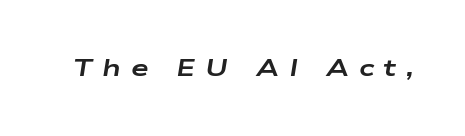
Has an underline been added? It has not. The whole block is typeset with a tilt. In terms of weight, the rendering is a true, heavy bold. The gaps between neighbouring characters are conspicuously large.
